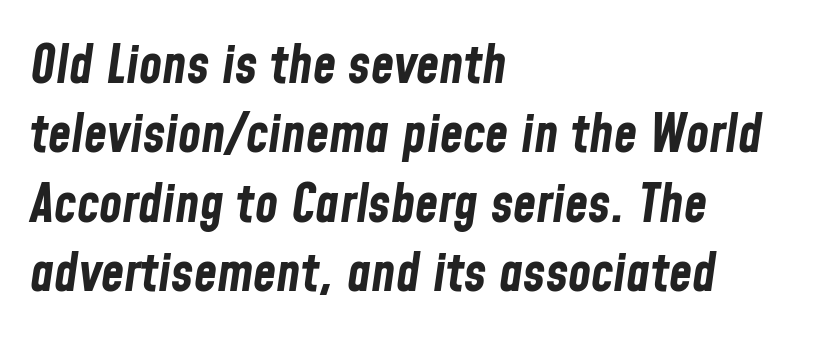
Q: Is the text bold? A: Yes.
Q: Is the text italic (slanted)? A: Yes, it leans right by about 8 degrees.
Q: Is the text underlined? A: No.
Q: How is the paragraph aligned? A: Left-aligned.
Q: Is the spacing between letters normal or unusually wide? A: Normal.
Q: Is the spacing between lines tight, normal or loose? A: Normal.
Q: Width (condensed, normal, or wide)? A: Condensed.
Q: Stroke contrast? A: Low.
Q: x-height? A: Medium.
Q: Monospaced? A: No.
